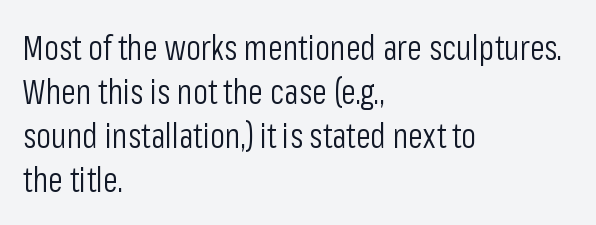
Q: Is the text bold? A: No.
Q: Is the text italic (slanted)? A: No, it is upright.
Q: Is the typeface a serif or a sans-serif typeface? A: Sans-serif.
Q: Is the text underlined? A: No.
Q: How is the paragraph aligned? A: Left-aligned.
Q: Is the spacing between letters normal or unusually wide? A: Normal.
Q: Is the spacing between lines tight, normal or loose? A: Normal.
Q: Width (condensed, normal, or wide)? A: Condensed.
Q: Stroke contrast? A: Low.
Q: x-height? A: Medium.
Q: Monospaced? A: No.
